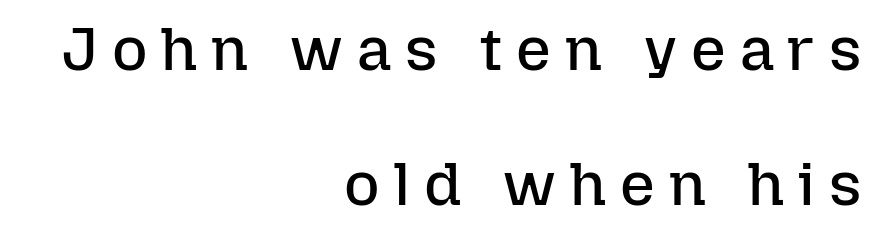
The image shows 61 px regular-weight type, upright; set right-aligned, loose line spacing (2.21x), unusually wide letter spacing (+0.23 em), not underlined; low stroke contrast and a medium x-height.
